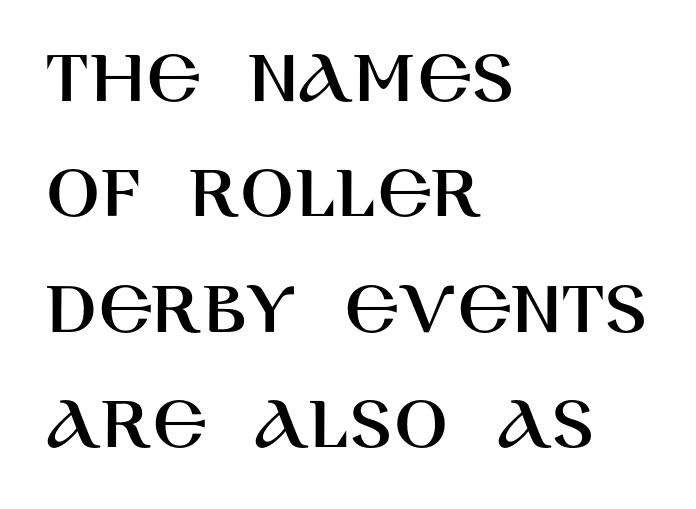
This sample uses plain, unmodified letter spacing. Students, observe: this is what conventionally led text looks like. The foot of each line stays bare and open. The compositor pushed each line to the left boundary.
